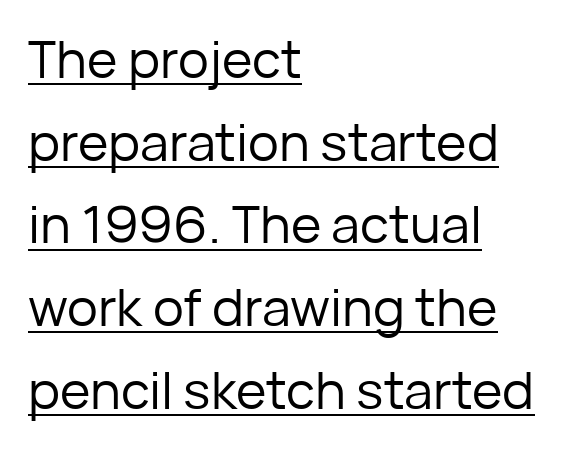
A typesetter would label this face a sans. Stroke mass is kept to a normal reading level or below. The rows are spaced the way most documents space them. The face used here is rendered with its standard letterfit. Descenders here cross a horizontal rule under the line.
